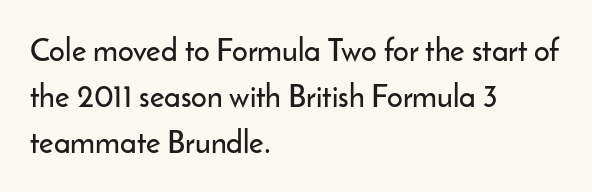
{"serif": "no", "italic": "no", "width": "normal", "stroke_contrast": "low", "x_height": "small", "monospaced": "no", "underline": "no", "align": "left", "line_spacing": "normal", "line_spacing_ratio": 1.49, "letter_spacing": "normal", "letter_spacing_em": 0.0, "glyph_px": 31}
